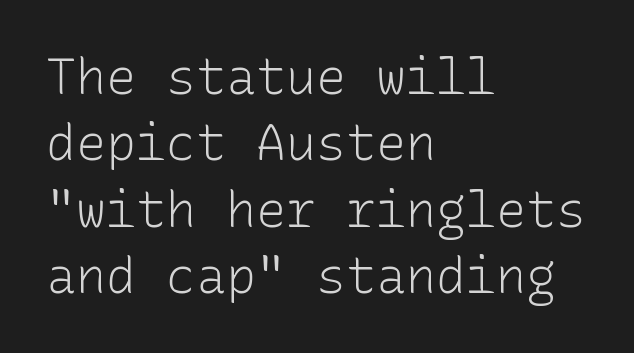
{"serif": "no", "italic": "no", "bold": "no", "weight": "light", "width": "normal", "stroke_contrast": "low", "x_height": "medium", "monospaced": "yes", "underline": "no", "align": "left", "line_spacing": "normal", "line_spacing_ratio": 1.33, "letter_spacing": "normal", "letter_spacing_em": 0.0, "glyph_px": 50}
